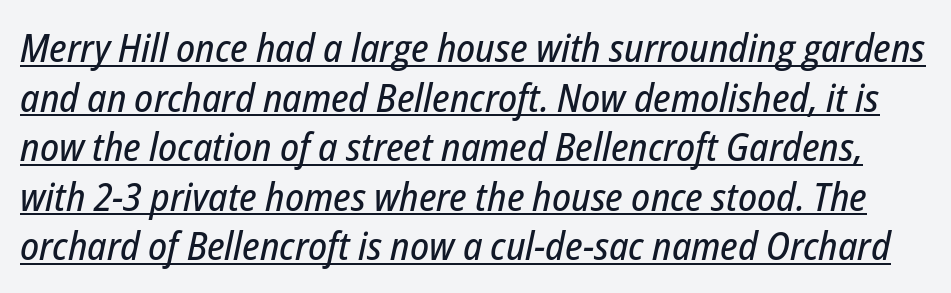
{"italic": "yes", "lean": "right", "slant_degrees": 12, "width": "condensed", "stroke_contrast": "low", "x_height": "medium", "monospaced": "no", "underline": "yes", "line_spacing": "normal", "line_spacing_ratio": 1.27, "letter_spacing": "normal", "letter_spacing_em": 0.0, "glyph_px": 39}
